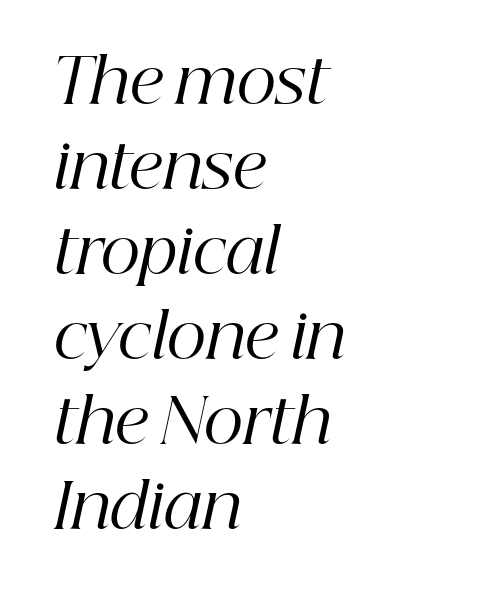
{"serif": "yes", "italic": "yes", "lean": "right", "slant_degrees": 12, "bold": "no", "weight": "regular", "width": "normal", "stroke_contrast": "high", "x_height": "medium", "monospaced": "no", "underline": "no", "align": "left", "line_spacing": "normal", "line_spacing_ratio": 1.37, "letter_spacing": "normal", "letter_spacing_em": 0.0, "glyph_px": 62}
